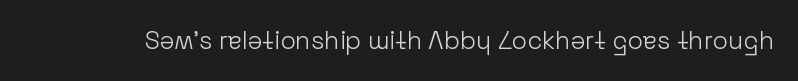
Q: Is the text bold? A: No.
Q: Is the text italic (slanted)? A: No, it is upright.
Q: Is the text underlined? A: No.
Q: Is the spacing between letters normal or unusually wide? A: Normal.
